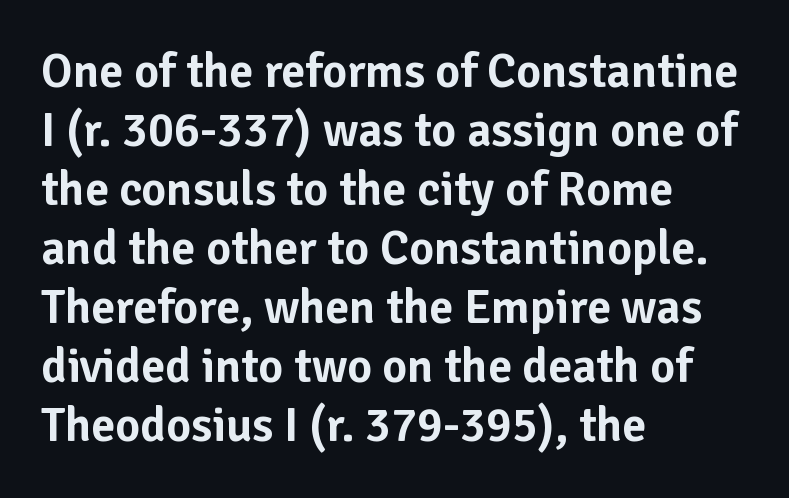
Q: Is the text italic (slanted)? A: No, it is upright.
Q: Is the typeface a serif or a sans-serif typeface? A: Sans-serif.
Q: Is the text underlined? A: No.
Q: How is the paragraph aligned? A: Left-aligned.
Q: Is the spacing between letters normal or unusually wide? A: Normal.
Q: Width (condensed, normal, or wide)? A: Normal.
Q: Stroke contrast? A: Low.
Q: x-height? A: Medium.
Q: Monospaced? A: No.
